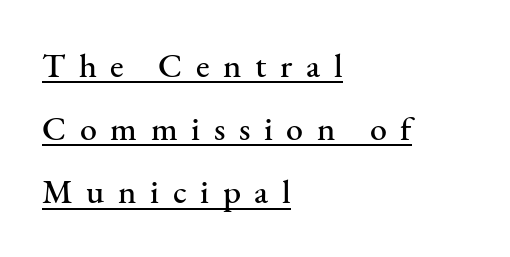
Q: Is the text italic (slanted)? A: No, it is upright.
Q: Is the typeface a serif or a sans-serif typeface? A: Serif.
Q: Is the text underlined? A: Yes.
Q: How is the paragraph aligned? A: Left-aligned.
Q: Is the spacing between letters normal or unusually wide? A: Unusually wide.
Q: Width (condensed, normal, or wide)? A: Normal.
Q: Stroke contrast? A: Medium.
Q: x-height? A: Small.
Q: Monospaced? A: No.
